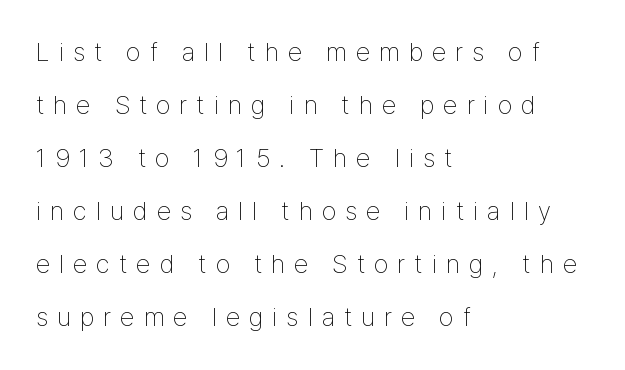
{"italic": "no", "bold": "no", "underline": "no", "align": "left", "line_spacing": "loose", "line_spacing_ratio": 2.04, "letter_spacing": "wide", "letter_spacing_em": 0.35, "glyph_px": 26}
